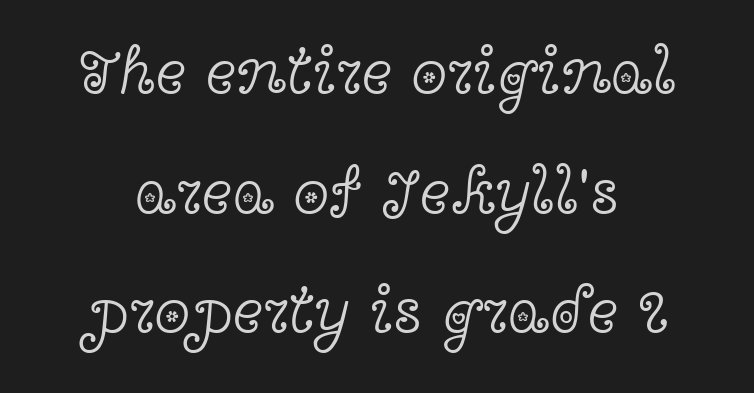
The image shows 65 px light, wide serif type, upright; set line spacing 1.84x, normal letter spacing, not underlined; a medium x-height.
